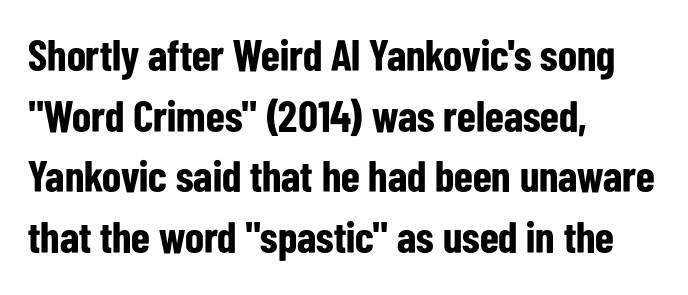
{"serif": "no", "italic": "no", "bold": "yes", "weight": "bold", "width": "condensed", "stroke_contrast": "low", "x_height": "medium", "monospaced": "no", "underline": "no", "align": "left", "line_spacing": "normal", "line_spacing_ratio": 1.38, "letter_spacing": "normal", "letter_spacing_em": 0.0, "glyph_px": 44}
